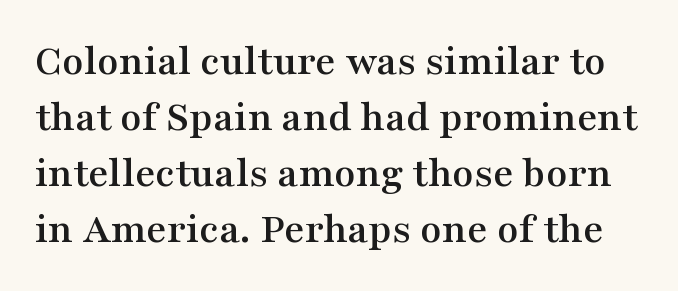
{"serif": "yes", "italic": "no", "width": "wide", "stroke_contrast": "medium", "x_height": "medium", "monospaced": "no", "underline": "no", "line_spacing": "normal", "line_spacing_ratio": 1.27, "letter_spacing": "normal", "letter_spacing_em": 0.0, "glyph_px": 44}
